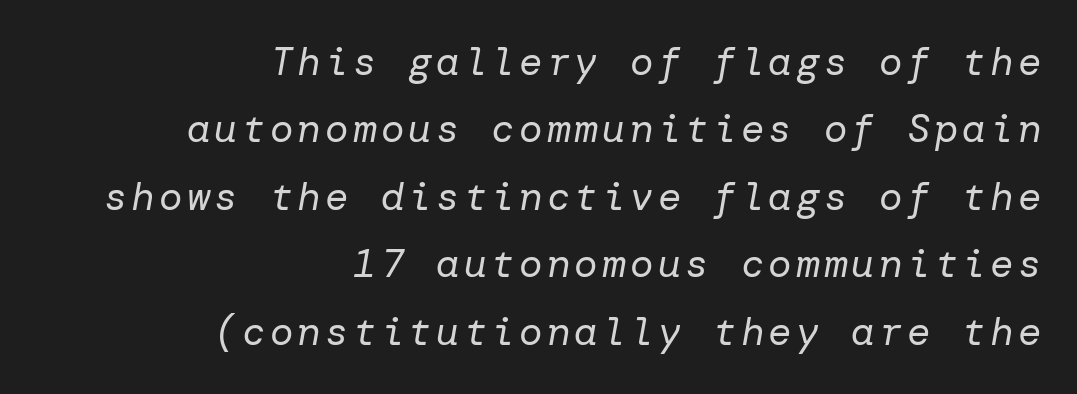
Q: Is the text bold? A: No.
Q: Is the text italic (slanted)? A: Yes, it leans right by about 10 degrees.
Q: Is the text underlined? A: No.
Q: How is the paragraph aligned? A: Right-aligned.
Q: Width (condensed, normal, or wide)? A: Normal.
Q: Stroke contrast? A: Low.
Q: x-height? A: Medium.
